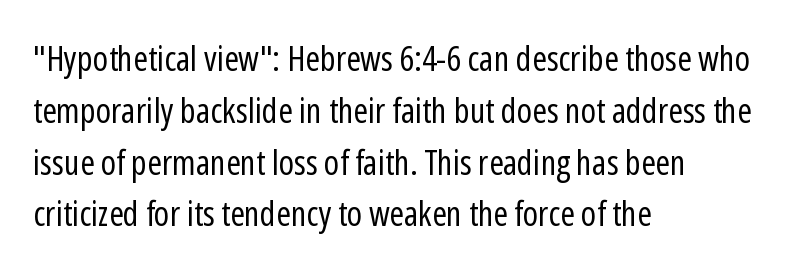
The rendering anchors every line to the left-hand side. The baseline area is clear. Varying glyph widths throughout — classic text-font behaviour. Weight: in the light-to-regular range. Observe the absence of serifs on each vertical stroke in this sample.
